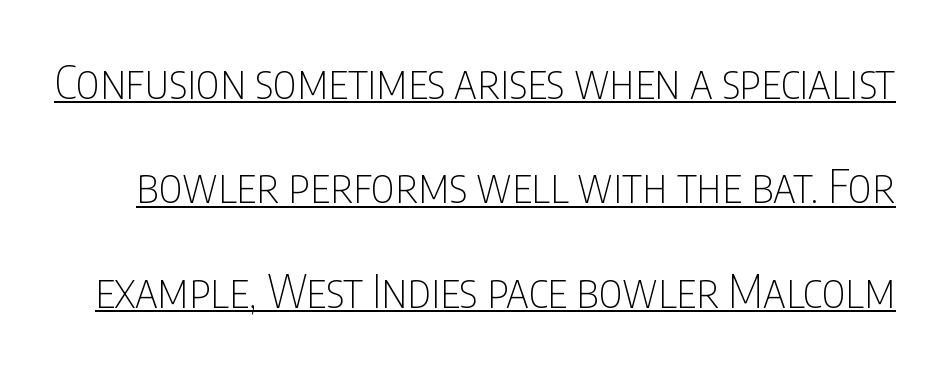
The image shows 46 px thin, condensed sans-serif type, upright; set loose line spacing (2.27x), normal letter spacing, underlined; low stroke contrast and a large x-height.
